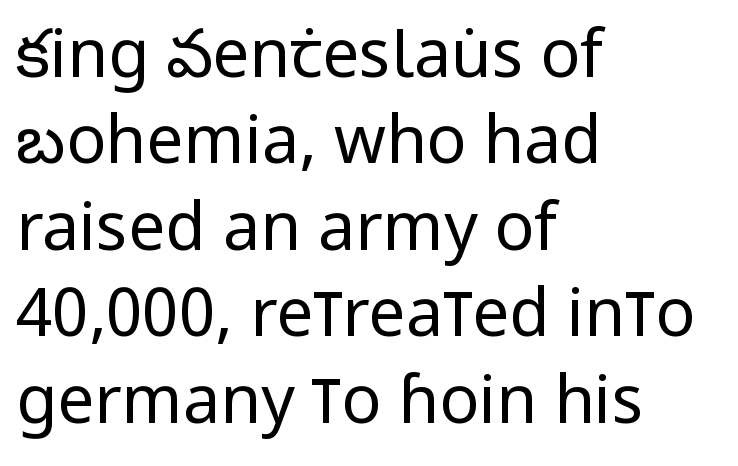
The image shows 66 px regular-weight, condensed sans-serif type, upright; set left-aligned, normal line spacing (1.31x), normal letter spacing, not underlined; low stroke contrast and a large x-height.
